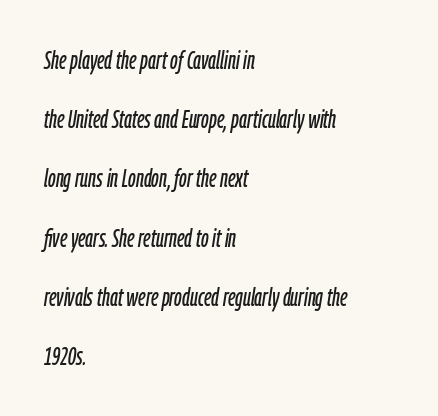
Characters follow at the spacing the type designer built in. The glyphs are unaccompanied by any horizontal stroke below them. Characters are canted at an angle relative to the baseline's perpendicular. One-word summary of the alignment: left. The passage shown stacks its lines with a broad gap.
